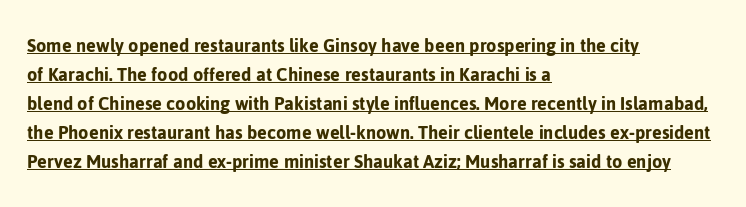
Q: Is the text italic (slanted)? A: No, it is upright.
Q: Is the text underlined? A: Yes.
Q: How is the paragraph aligned? A: Left-aligned.
Q: Is the spacing between letters normal or unusually wide? A: Normal.
Q: Is the spacing between lines tight, normal or loose? A: Normal.
